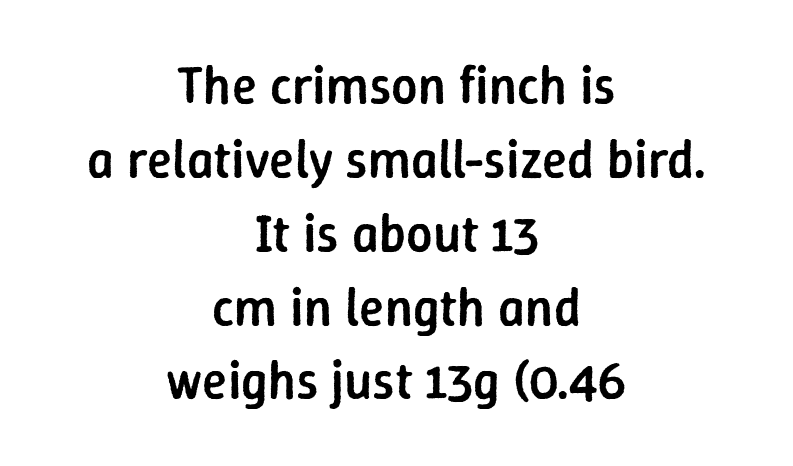
{"serif": "no", "italic": "no", "bold": "semi", "weight": "semibold", "width": "normal", "stroke_contrast": "low", "x_height": "medium", "monospaced": "no", "underline": "no", "align": "center", "line_spacing": "normal", "line_spacing_ratio": 1.42, "letter_spacing": "normal", "letter_spacing_em": 0.0, "glyph_px": 52}
